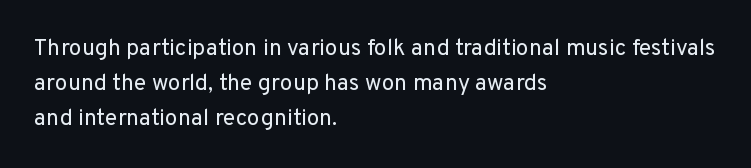
Weight: not bold — regular or lighter. The typesetter chose a ragged-right arrangement here. Each new line begins a customary step beneath the previous one. You could call the tracking neutral — neither tight nor loose. Only glyphs here, with clear space below each row. You can tell it's not italic because the verticals are truly vertical.
